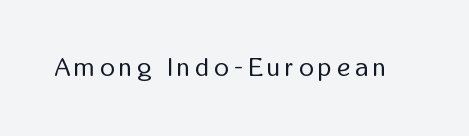
Any mark beneath the type? The region is blank. A light-to-regular cut is what we see here. Does extra space separate the letters? Yes, quite a lot of it. The lettering holds an erect, upright posture throughout.
